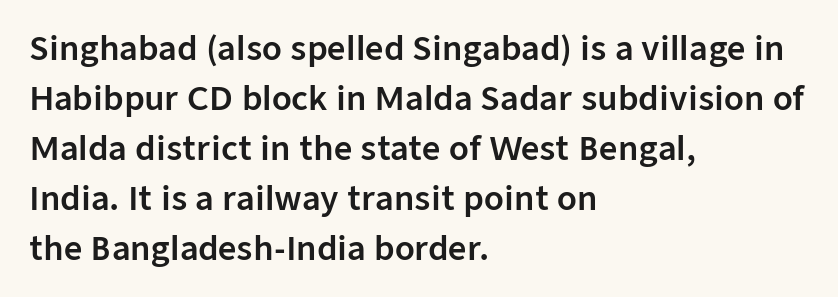
{"serif": "no", "italic": "no", "width": "normal", "stroke_contrast": "low", "x_height": "medium", "monospaced": "no", "underline": "no", "align": "left", "line_spacing": "normal", "line_spacing_ratio": 1.56, "letter_spacing": "normal", "letter_spacing_em": 0.0, "glyph_px": 32}
